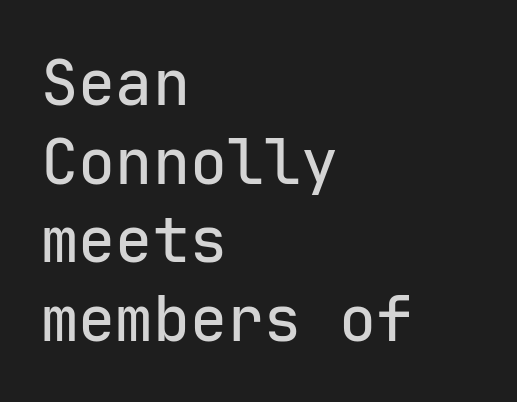
{"serif": "no", "italic": "no", "width": "normal", "stroke_contrast": "low", "x_height": "medium", "monospaced": "yes", "underline": "no", "align": "left", "line_spacing": "normal", "line_spacing_ratio": 1.27, "letter_spacing": "normal", "letter_spacing_em": 0.0, "glyph_px": 62}
